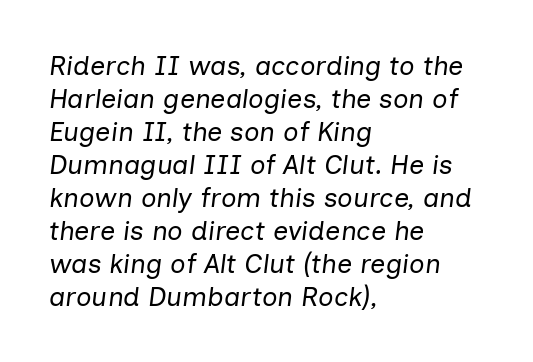
The image shows 27 px text type, italic (leaning right); set left-aligned, line spacing 1.22x, normal letter spacing, not underlined.
